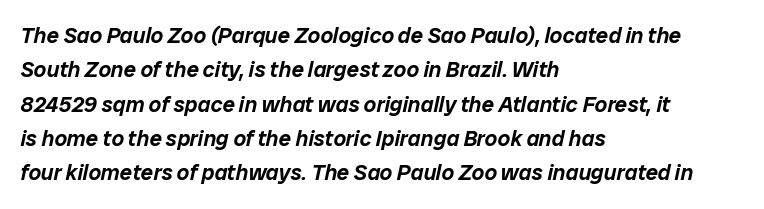
You could call the tracking neutral — neither tight nor loose. These lines were composed using italics. The space beneath each line is pristine and unruled. Quick note: interline space is typical.
